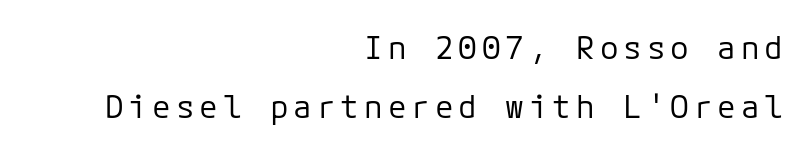
Rendered with straight, roman letterforms. The font sits on the lighter half of the weight spectrum, regular included. Every row of glyphs terminates at an identical x-position on the right. Typographically, this falls in the sans-serif category. The glyphs are unaccompanied by any horizontal stroke below them.
